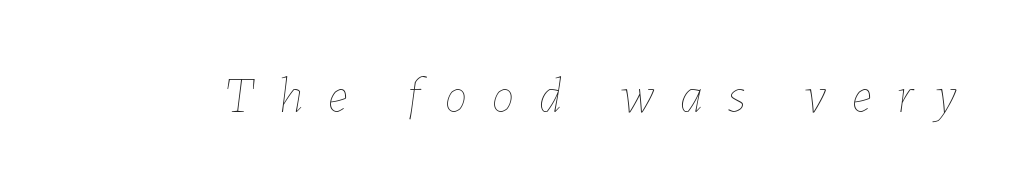
A quiet, ordinary-to-light weight characterises the typeface. Only glyphs here, with clear space below each row. Is the type slanted? Yes — the strokes lean at a clear angle. What stands out about the letter spacing? Its width — letters are far apart.
